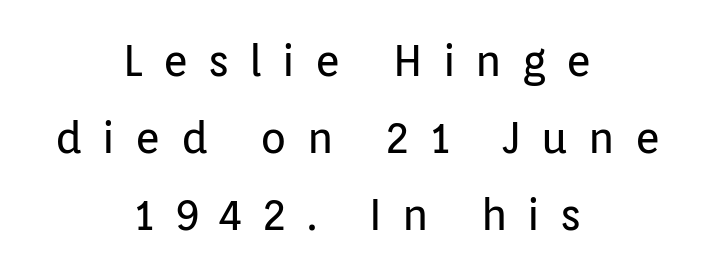
{"serif": "no", "italic": "no", "bold": "no", "weight": "regular", "width": "normal", "stroke_contrast": "low", "x_height": "medium", "monospaced": "no", "underline": "no", "align": "center", "line_spacing_ratio": 1.79, "letter_spacing": "wide", "letter_spacing_em": 0.47, "glyph_px": 43}
